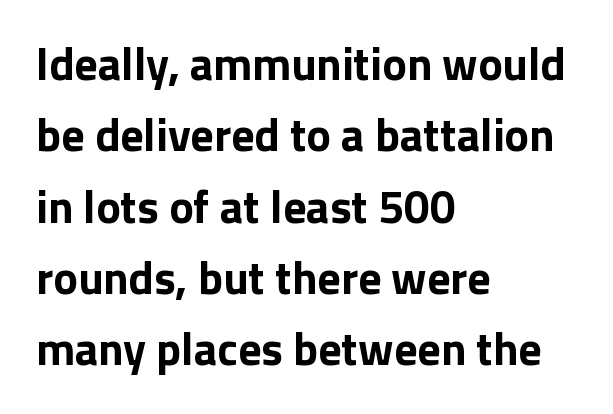
The image shows 46 px bold sans-serif type, upright; set left-aligned, normal line spacing (1.55x), normal letter spacing, not underlined; low stroke contrast and a medium x-height.
